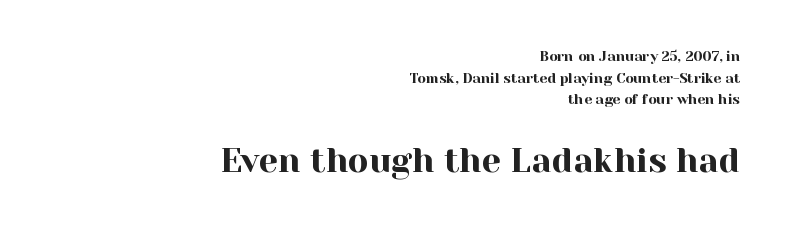
The font's upright variant was chosen for this text. The passage shown is typed in a proportional face where columns would drift. This sample is right-justified, so line beginnings fall wherever the words allow. Descenders are the only things crossing below the line. Interline gaps are of average width in this sample. The letters sit at their default tracking, neither squeezed nor spread.
